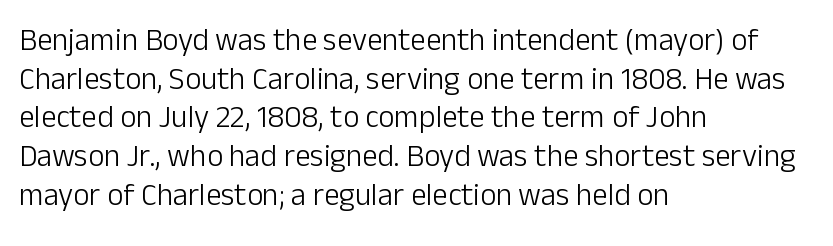
Has an underline been added? It has not. Stem width sits at or under what a default text font uses. Compared with a centered layout, this one pins lines to the left instead. Line spacing here is normal. Honestly, the letter spacing is just normal — you wouldn't notice it. These lines are rendered in a variable-pitch font.
